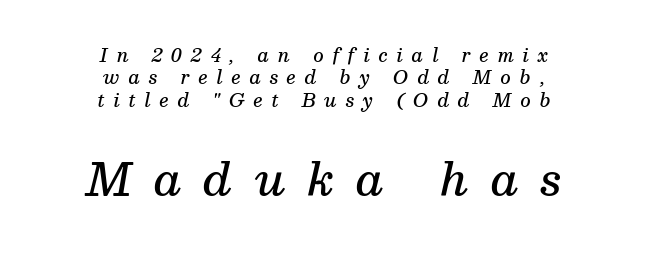
Quick note: underline off. This sample uses a serif face. A typesetter would call this proportional, since set widths differ per character. Every letter is mildly thick-stroked: semibold rather than bold. The setting favours the middle, as headings and verse often do. The gaps between neighbouring characters are conspicuously large.
